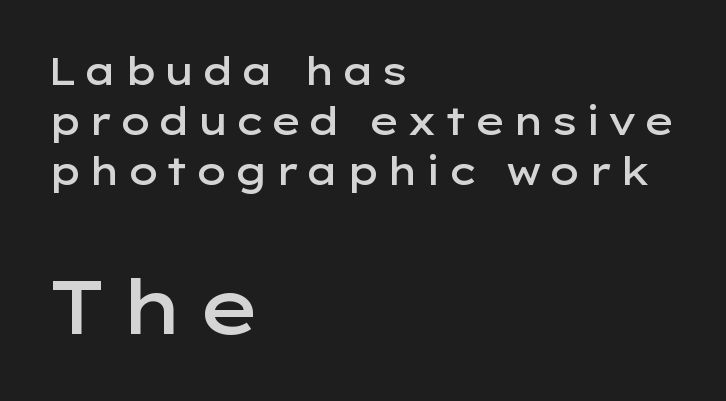
No feet cap the strokes, marking this as sans-serif type. Layout note: lines flush left. The more generous point size was reserved for the lower chunk. The string is rendered with underlining switched off. Proportional: the letters do not fall into vertical columns. One glance says typical: line gaps are just what's usual.
